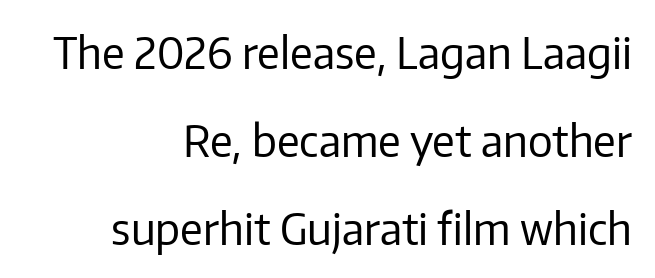
These lines are rendered in a variable-pitch font. The gaps between neighbouring characters are ordinary and unremarkable. Weight class: somewhere from thin through regular. Unlike a traditional serif, this face leaves its strokes unadorned. This block would shrink considerably if given ordinary leading; it's expanded now.
